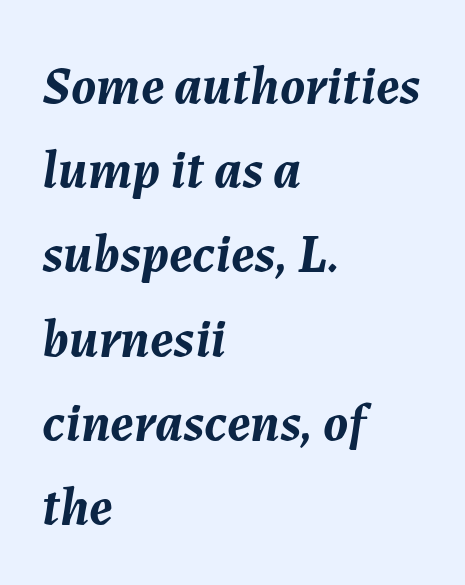
{"italic": "yes", "lean": "right", "slant_degrees": 7, "bold": "yes", "weight": "semibold", "width": "normal", "stroke_contrast": "medium", "x_height": "medium", "monospaced": "no", "underline": "no", "align": "left", "line_spacing": "normal", "line_spacing_ratio": 1.56, "letter_spacing": "normal", "letter_spacing_em": 0.0, "glyph_px": 54}
